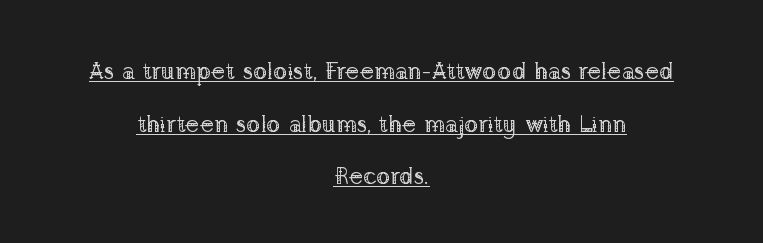
Characters remain perfectly vertical along every line. The passage shown is underscored from start to finish. Compared with a flush-left layout, this one balances lines on the center instead. These lines keep a tight, regular rhythm from letter to letter. Stroke thickness stays within the range of a standard reading face or lighter. The lines are spread far apart with generous leading.
